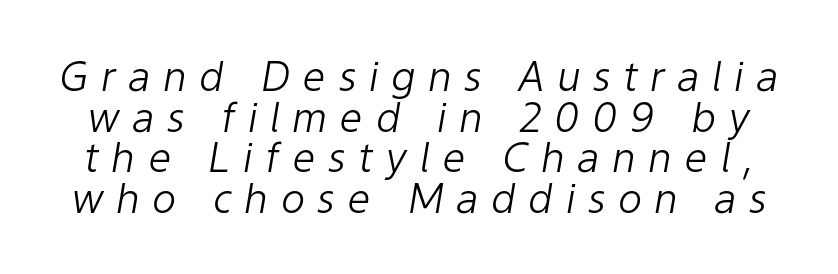
Q: Is the text bold? A: No.
Q: Is the text italic (slanted)? A: Yes, it leans right by about 9 degrees.
Q: Is the text underlined? A: No.
Q: Is the spacing between letters normal or unusually wide? A: Unusually wide.
Q: Is the spacing between lines tight, normal or loose? A: Tight.
Q: Width (condensed, normal, or wide)? A: Normal.
Q: Stroke contrast? A: Low.
Q: x-height? A: Medium.
Q: Monospaced? A: No.
